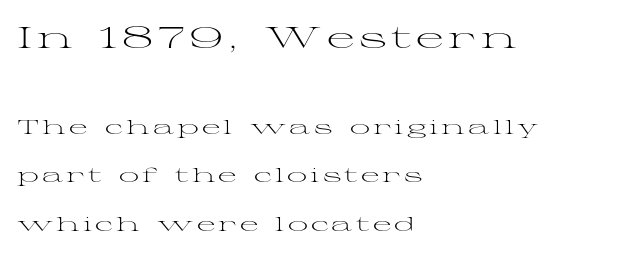
{"serif": "yes", "italic": "no", "bold": "no", "weight": "light", "width": "wide", "stroke_contrast": "medium", "x_height": "medium", "monospaced": "no", "underline": "no", "align": "left", "line_spacing": "loose", "line_spacing_ratio": 2.41, "larger_block": "first", "size_ratio": 1.5, "glyph_px": 30}
